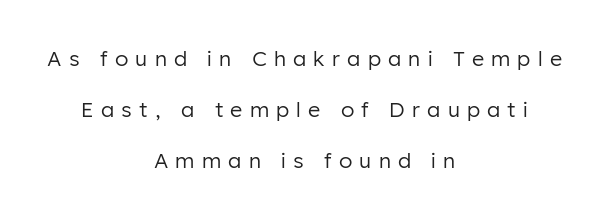
Here the glyphs are tracked loosely, breaking word shapes into spaced letters. In terms of leading, this rendering errs on the spacious side. No heavy texture on the line: the type isn't bold. Descender tails drop into unmarked territory.
